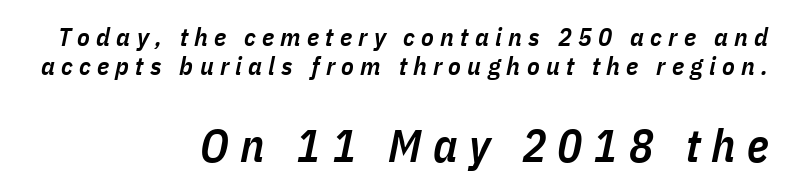
Q: Is the text bold? A: Semi-bold.
Q: Is the text italic (slanted)? A: Yes, it leans right by about 11 degrees.
Q: Is the text underlined? A: No.
Q: How is the paragraph aligned? A: Right-aligned.
Q: Is the spacing between letters normal or unusually wide? A: Unusually wide.
Q: Is the spacing between lines tight, normal or loose? A: Tight.
Q: Which block of text is set in a larger size, the first (top) or the second (bottom)? A: The second (bottom) one.
Q: Width (condensed, normal, or wide)? A: Condensed.
Q: Stroke contrast? A: Low.
Q: x-height? A: Medium.
Q: Monospaced? A: No.
